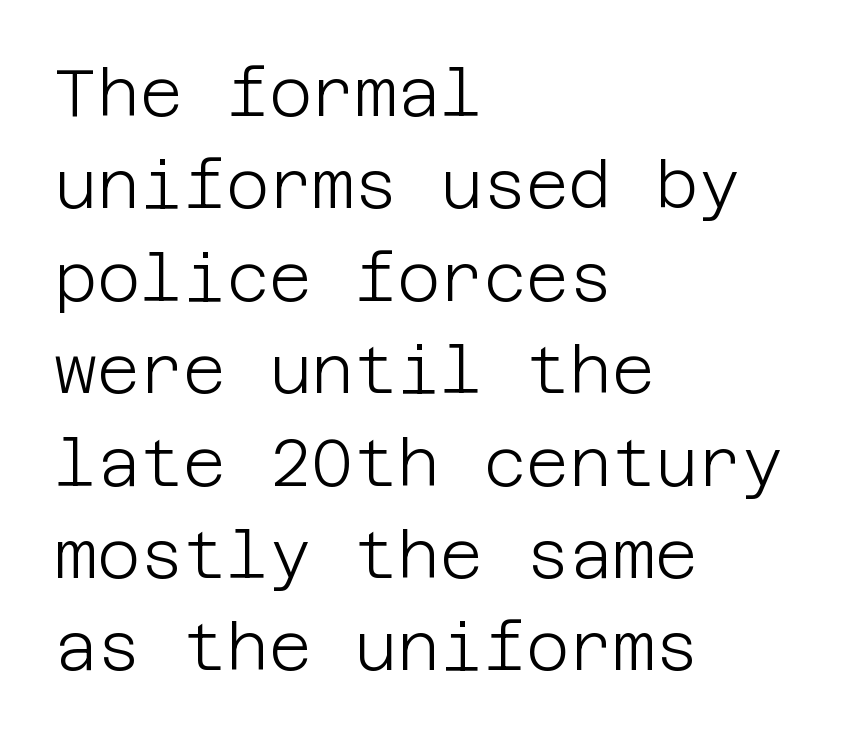
The image shows 66 px light sans-serif type, upright; set left-aligned, normal line spacing (1.4x), normal letter spacing, not underlined; low stroke contrast and a large x-height.
